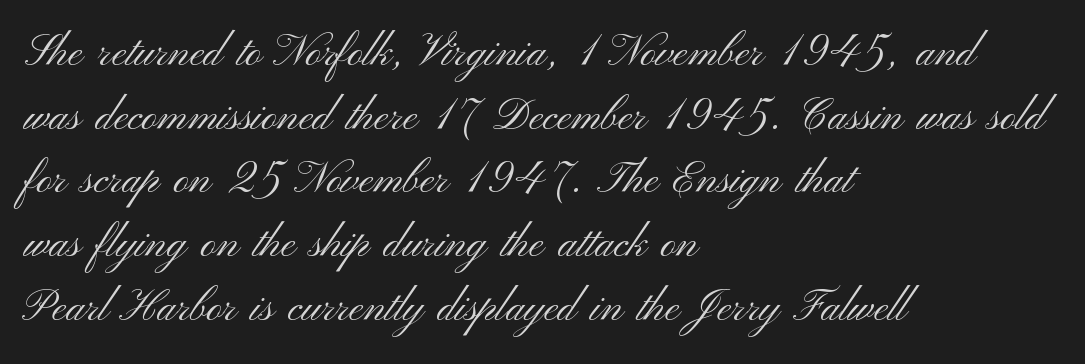
The rendering uses natural spacing where letterforms have individual widths. The gaps between neighbouring characters are ordinary and unremarkable. Each stroke keeps to a modest, everyday thickness or less. Unlike a traditional serif, this face leaves its strokes unadorned. Plain, unruled lines of type.
